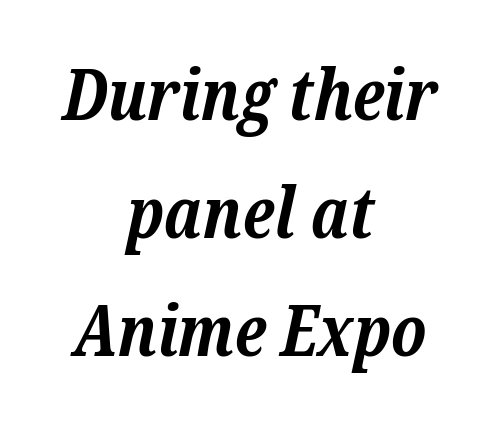
Q: Is the text bold? A: Yes.
Q: Is the text italic (slanted)? A: Yes, it leans right by about 12 degrees.
Q: Is the typeface a serif or a sans-serif typeface? A: Serif.
Q: Is the text underlined? A: No.
Q: How is the paragraph aligned? A: Centered.
Q: Is the spacing between letters normal or unusually wide? A: Normal.
Q: Is the spacing between lines tight, normal or loose? A: Normal.
Q: Width (condensed, normal, or wide)? A: Normal.
Q: Stroke contrast? A: Low.
Q: x-height? A: Medium.
Q: Monospaced? A: No.
